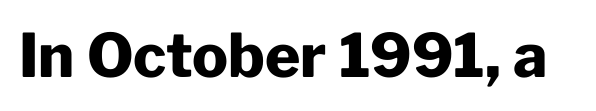
The image shows 60 px heavy sans-serif type, upright; set normal letter spacing, not underlined; low stroke contrast and a medium x-height.
